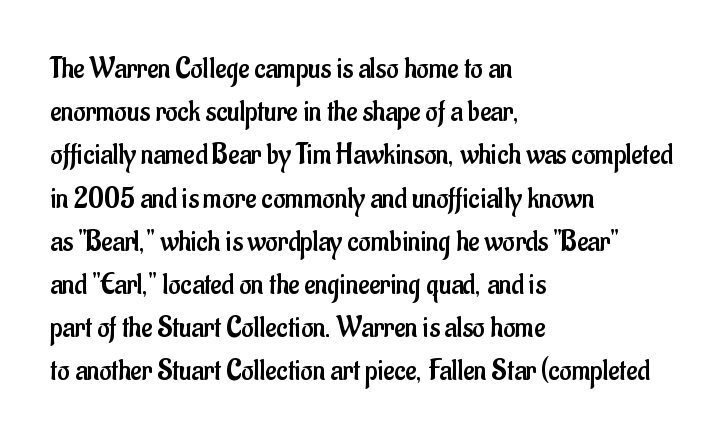
Q: Is the text bold? A: No.
Q: Is the text italic (slanted)? A: No, it is upright.
Q: Is the typeface a serif or a sans-serif typeface? A: Sans-serif.
Q: Is the text underlined? A: No.
Q: How is the paragraph aligned? A: Left-aligned.
Q: Is the spacing between letters normal or unusually wide? A: Normal.
Q: Is the spacing between lines tight, normal or loose? A: Normal.
Q: Width (condensed, normal, or wide)? A: Condensed.
Q: Stroke contrast? A: Low.
Q: x-height? A: Small.
Q: Monospaced? A: No.
